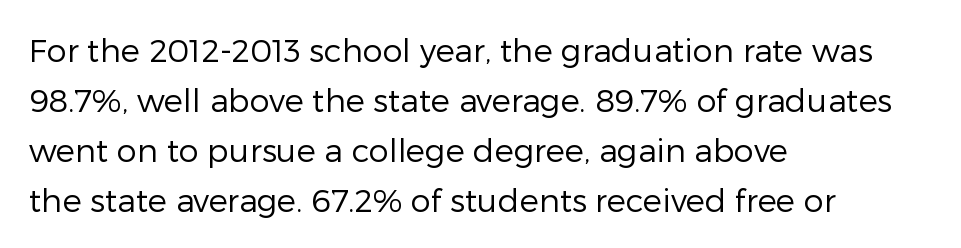
{"serif": "no", "italic": "no", "bold": "no", "weight": "regular", "width": "normal", "stroke_contrast": "low", "x_height": "medium", "monospaced": "no", "underline": "no", "align": "left", "line_spacing": "normal", "line_spacing_ratio": 1.56, "letter_spacing": "normal", "letter_spacing_em": 0.0, "glyph_px": 32}
